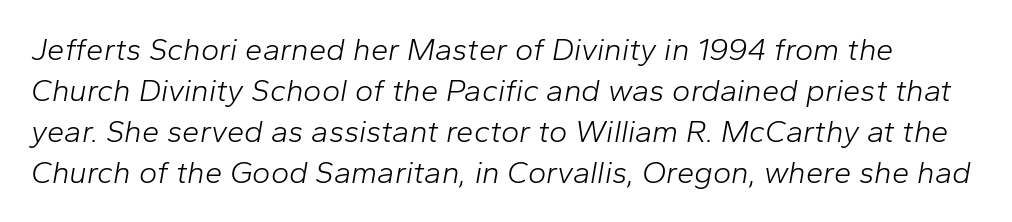
{"italic": "yes", "lean": "right", "slant_degrees": 10, "bold": "no", "weight": "light", "width": "normal", "stroke_contrast": "low", "x_height": "medium", "monospaced": "no", "underline": "no", "line_spacing": "normal", "line_spacing_ratio": 1.32, "letter_spacing": "normal", "letter_spacing_em": 0.0, "glyph_px": 31}
